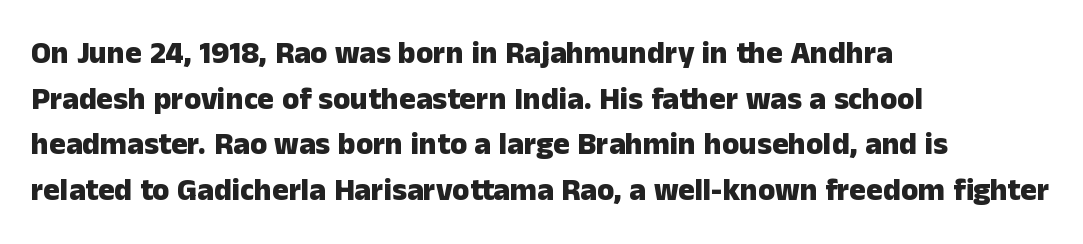
Q: Is the text bold? A: Yes.
Q: Is the text italic (slanted)? A: No, it is upright.
Q: Is the typeface a serif or a sans-serif typeface? A: Sans-serif.
Q: Is the text underlined? A: No.
Q: How is the paragraph aligned? A: Left-aligned.
Q: Is the spacing between letters normal or unusually wide? A: Normal.
Q: Is the spacing between lines tight, normal or loose? A: Normal.
Q: Width (condensed, normal, or wide)? A: Normal.
Q: Stroke contrast? A: Low.
Q: x-height? A: Medium.
Q: Monospaced? A: No.
